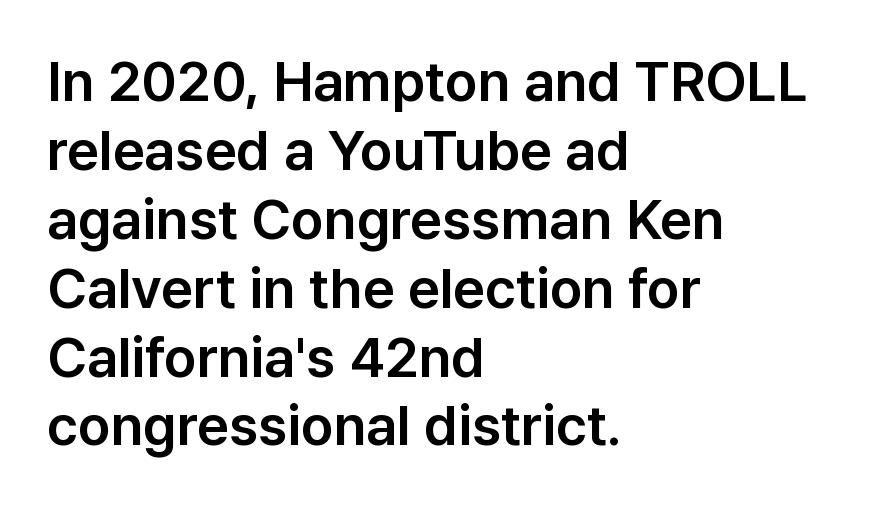
{"serif": "no", "italic": "no", "width": "normal", "stroke_contrast": "low", "x_height": "medium", "monospaced": "no", "underline": "no", "align": "left", "line_spacing_ratio": 1.23, "letter_spacing": "normal", "letter_spacing_em": 0.0, "glyph_px": 56}
